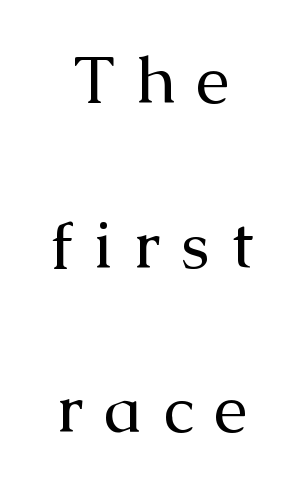
The axis of the letterforms is exactly vertical. Only glyphs here, with clear space below each row. Each line is balanced around a shared central axis. Stems and bowls with no extra thickness — not bold. A great deal of white space separates one row of letters from the next.
